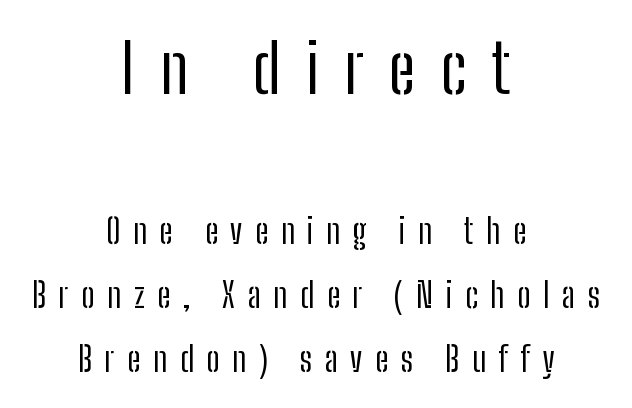
{"serif": "no", "italic": "no", "bold": "no", "weight": "regular", "width": "condensed", "stroke_contrast": "low", "x_height": "medium", "monospaced": "no", "underline": "no", "align": "center", "line_spacing_ratio": 1.89, "letter_spacing": "wide", "letter_spacing_em": 0.37, "larger_block": "first", "size_ratio": 2.0, "glyph_px": 68}
